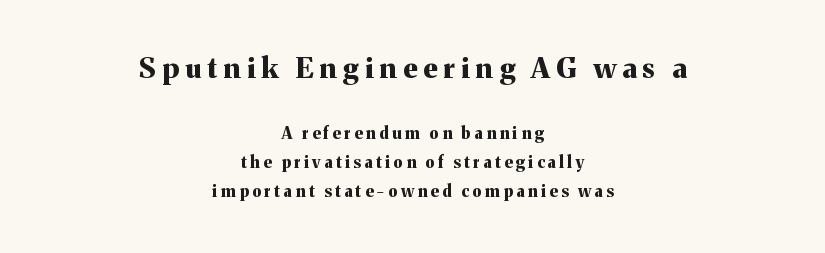
{"serif": "yes", "italic": "no", "bold": "yes", "weight": "bold", "width": "normal", "stroke_contrast": "medium", "x_height": "medium", "monospaced": "no", "underline": "no", "align": "center", "line_spacing_ratio": 1.81, "letter_spacing": "wide", "letter_spacing_em": 0.22, "larger_block": "first", "size_ratio": 1.75, "glyph_px": 28}
